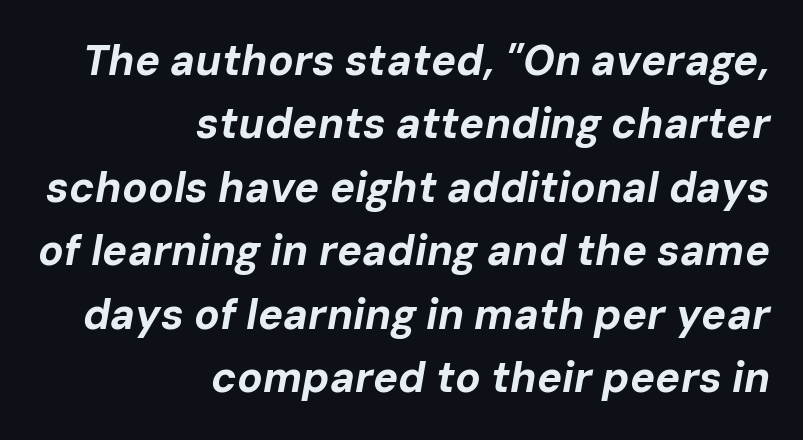
The image shows 42 px bold type, italic (leaning right); set right-aligned, normal line spacing (1.51x), normal letter spacing, not underlined; low stroke contrast and a medium x-height.
